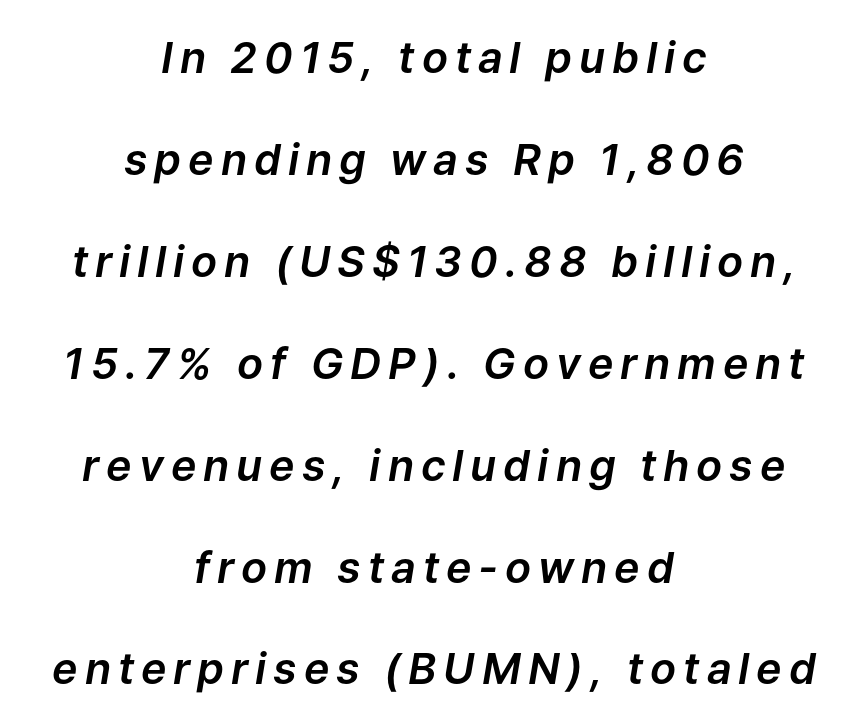
The image shows 43 px text type, italic (leaning right); set centered, loose line spacing (2.37x), not underlined; low stroke contrast and a medium x-height.
